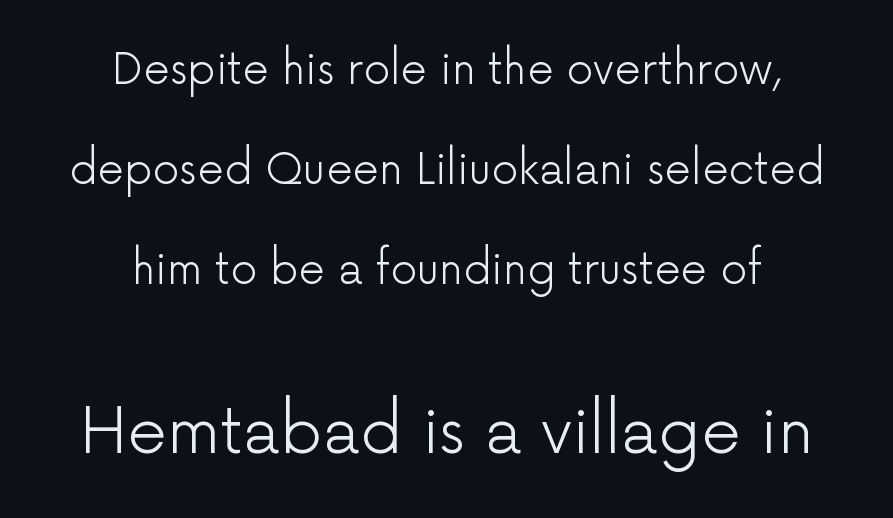
Compared with typical paragraphs, the rows here are farther apart. The lettering holds an erect, upright posture throughout. The font is comparable to plain body text, perhaps lighter. Type without underlining.
